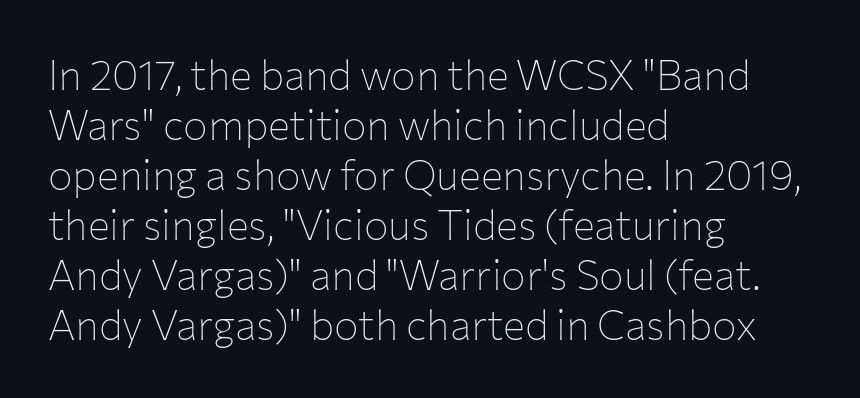
{"serif": "no", "italic": "no", "bold": "no", "weight": "thin", "width": "normal", "stroke_contrast": "low", "x_height": "medium", "monospaced": "no", "underline": "no", "align": "left", "line_spacing_ratio": 1.22, "letter_spacing": "normal", "letter_spacing_em": 0.0, "glyph_px": 41}
